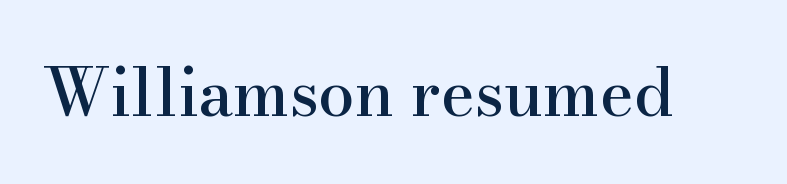
Look at the tracking — it's just the regular setting, nothing added. This sample uses a serif face. Varying glyph widths throughout — classic text-font behaviour. The zone under the glyphs is completely vacant. Tall strokes in this sample are plumb rather than angled.
